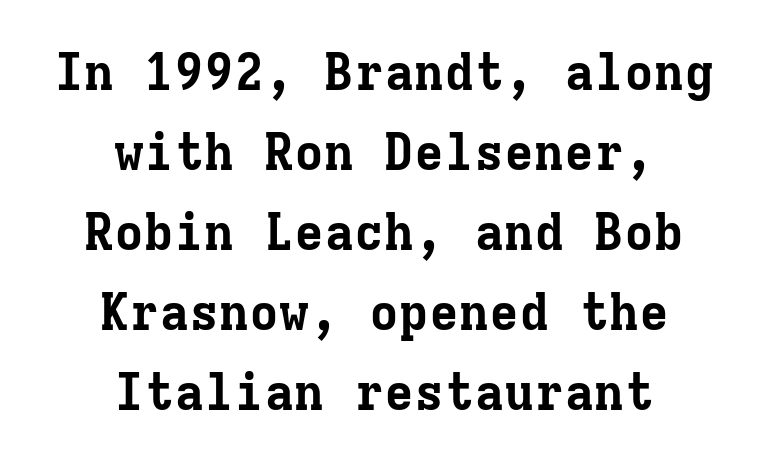
{"serif": "yes", "italic": "no", "bold": "yes", "weight": "bold", "width": "normal", "stroke_contrast": "low", "x_height": "medium", "monospaced": "yes", "underline": "no", "align": "center", "line_spacing": "normal", "line_spacing_ratio": 1.6, "letter_spacing": "normal", "letter_spacing_em": 0.0, "glyph_px": 50}
